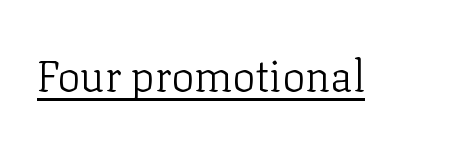
Q: Is the text bold? A: No.
Q: Is the text italic (slanted)? A: No, it is upright.
Q: Is the typeface a serif or a sans-serif typeface? A: Serif.
Q: Is the text underlined? A: Yes.
Q: Is the spacing between letters normal or unusually wide? A: Normal.
Q: Width (condensed, normal, or wide)? A: Normal.
Q: Stroke contrast? A: Low.
Q: x-height? A: Medium.
Q: Monospaced? A: No.
